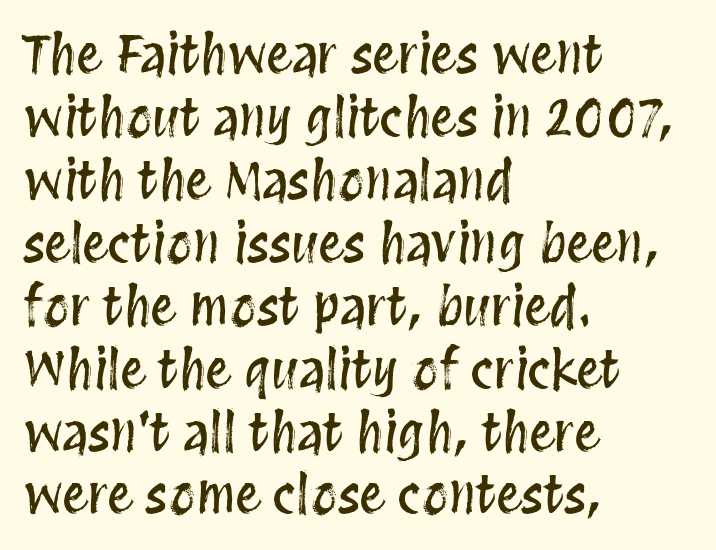
{"italic": "no", "width": "condensed", "stroke_contrast": "medium", "x_height": "large", "monospaced": "no", "underline": "no", "align": "left", "line_spacing_ratio": 1.21, "letter_spacing": "normal", "letter_spacing_em": 0.0, "glyph_px": 52}
